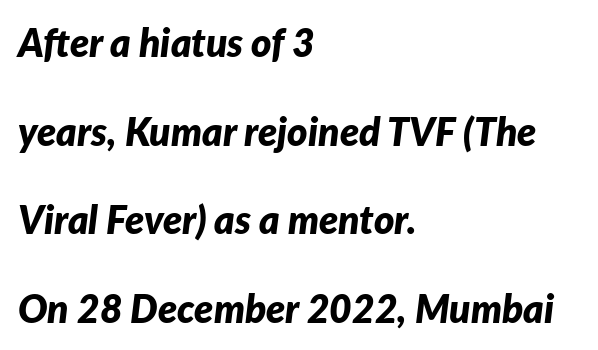
Q: Is the text bold? A: Yes.
Q: Is the text italic (slanted)? A: Yes, it leans right by about 7 degrees.
Q: Is the text underlined? A: No.
Q: How is the paragraph aligned? A: Left-aligned.
Q: Is the spacing between letters normal or unusually wide? A: Normal.
Q: Is the spacing between lines tight, normal or loose? A: Loose.
Q: Width (condensed, normal, or wide)? A: Normal.
Q: Stroke contrast? A: Low.
Q: x-height? A: Medium.
Q: Monospaced? A: No.
